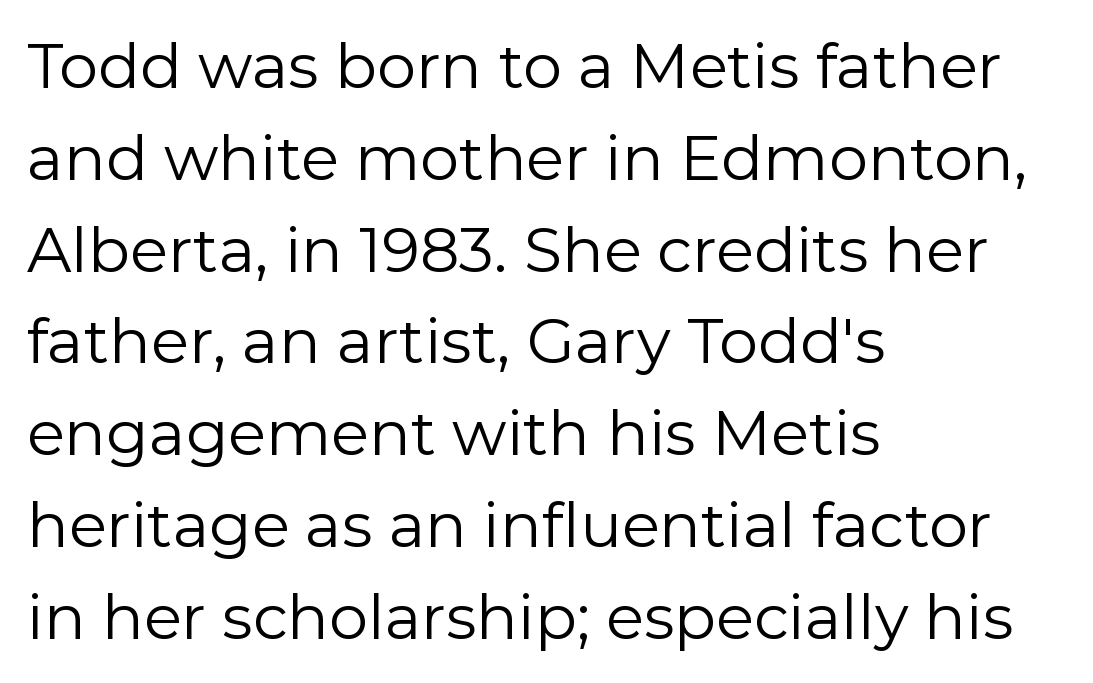
Stroke mass is kept to a normal reading level or below. This rendering leaves character spacing at its baseline value. This rendering features lettering with no underline. The lines are quadded left. This rendering employs a face without finishing strokes, i.e., a sans-serif. Leading matches the norm, producing a regular column.
